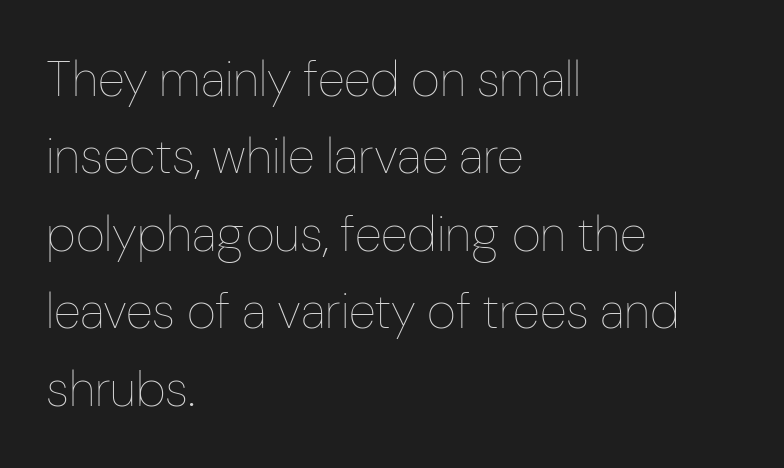
Q: Is the text bold? A: No.
Q: Is the text italic (slanted)? A: No, it is upright.
Q: Is the text underlined? A: No.
Q: How is the paragraph aligned? A: Left-aligned.
Q: Is the spacing between letters normal or unusually wide? A: Normal.
Q: Is the spacing between lines tight, normal or loose? A: Normal.
Q: Width (condensed, normal, or wide)? A: Condensed.
Q: Stroke contrast? A: Low.
Q: x-height? A: Medium.
Q: Monospaced? A: No.
